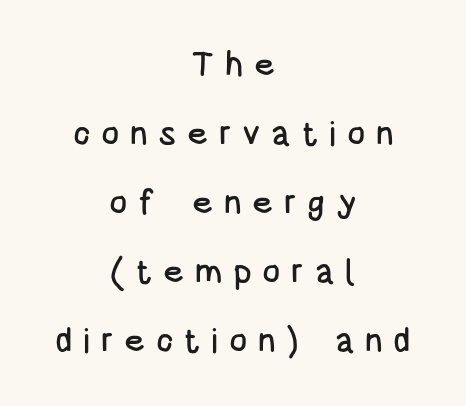
{"serif": "no", "italic": "no", "width": "condensed", "stroke_contrast": "low", "x_height": "large", "monospaced": "no", "underline": "no", "align": "center", "line_spacing": "loose", "line_spacing_ratio": 2.03, "letter_spacing": "wide", "letter_spacing_em": 0.31, "glyph_px": 34}
